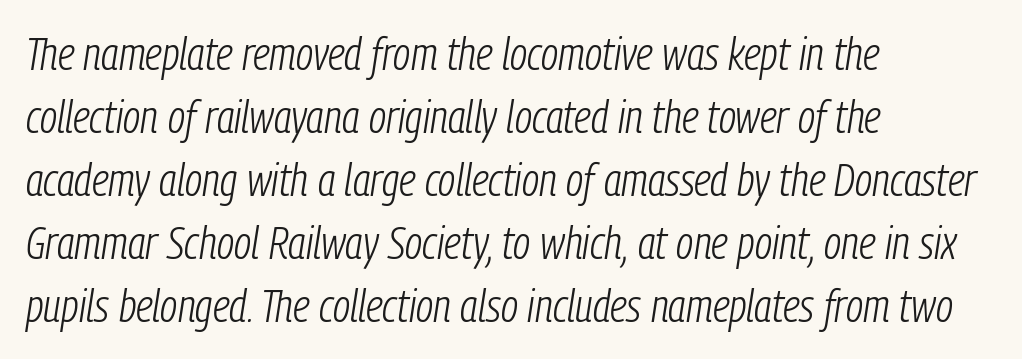
The image shows 45 px light, condensed type, italic (leaning right); set left-aligned, normal line spacing (1.4x), normal letter spacing, not underlined; low stroke contrast and a medium x-height.
